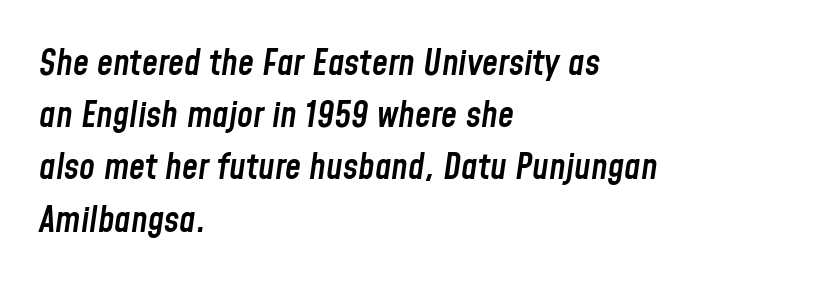
The image shows 36 px semibold, condensed type, italic (leaning right); set left-aligned, normal line spacing (1.45x), normal letter spacing, not underlined; low stroke contrast and a medium x-height.
